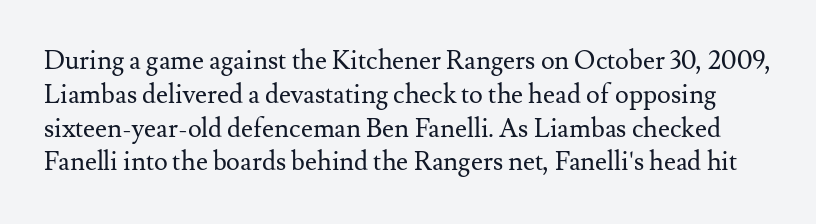
{"italic": "no", "bold": "no", "underline": "no", "line_spacing": "normal", "line_spacing_ratio": 1.3, "letter_spacing": "normal", "letter_spacing_em": 0.0, "glyph_px": 26}
